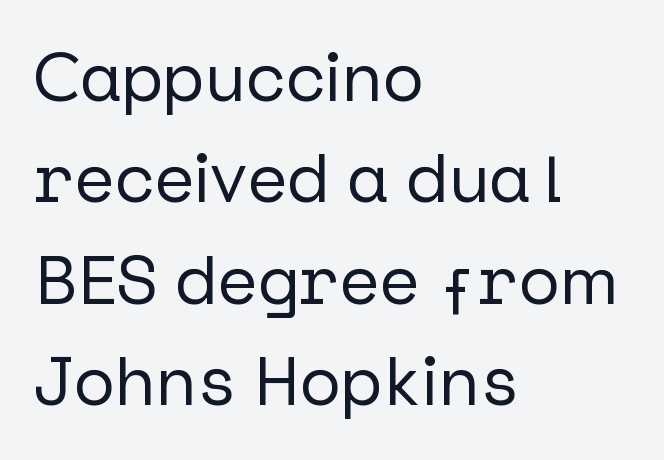
The image shows 69 px sans-serif type, upright; set left-aligned, normal line spacing (1.47x), normal letter spacing, not underlined; low stroke contrast and a medium x-height.
